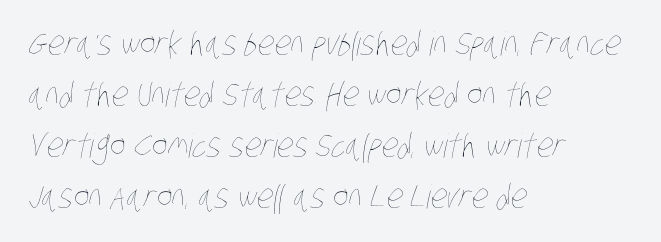
Q: Is the text bold? A: No.
Q: Is the text underlined? A: No.
Q: How is the paragraph aligned? A: Left-aligned.
Q: Is the spacing between letters normal or unusually wide? A: Normal.
Q: Is the spacing between lines tight, normal or loose? A: Normal.
Q: Width (condensed, normal, or wide)? A: Condensed.
Q: Stroke contrast? A: Low.
Q: x-height? A: Large.
Q: Monospaced? A: No.
